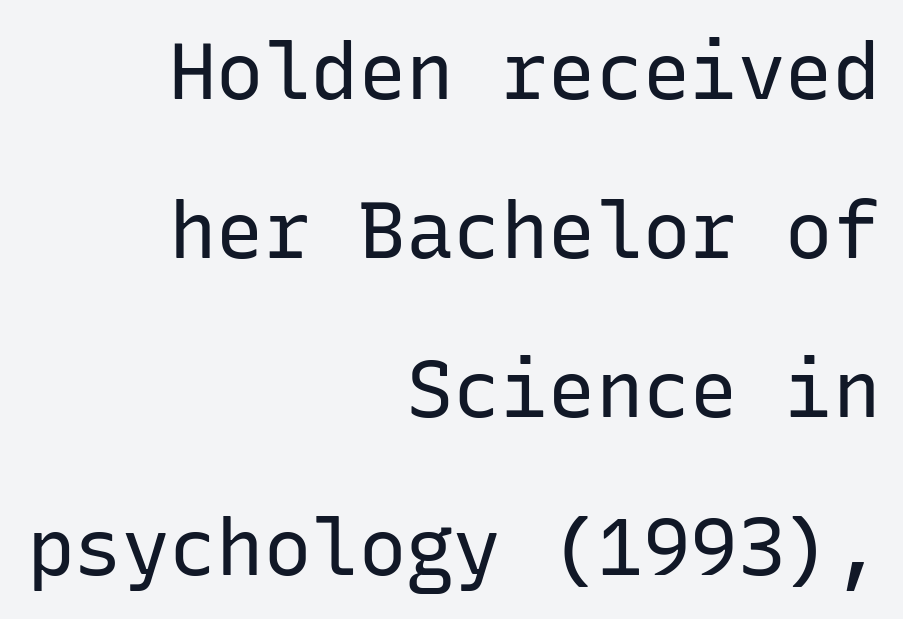
Words appear dense and cohesive because spacing is normal. The letters carry no serifs — their stems end cleanly without finishing strokes. The specimen omits any rule beneath the text block's lines. Horizontal alignment here is rightward, an uncommon choice for prose. The specimen reads as upright at a glance.
